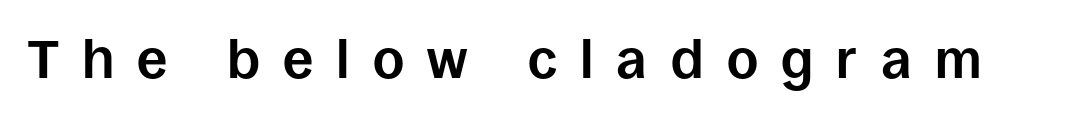
The image shows 54 px bold sans-serif type, upright; set unusually wide letter spacing (+0.43 em), not underlined; low stroke contrast and a large x-height.
